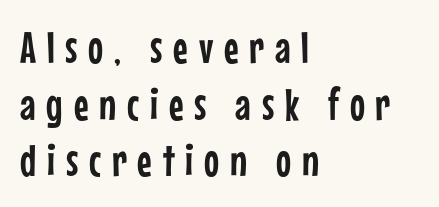
The image shows 45 px condensed sans-serif type, upright; set left-aligned, normal line spacing (1.26x), unusually wide letter spacing (+0.24 em), not underlined; low stroke contrast and a medium x-height.
